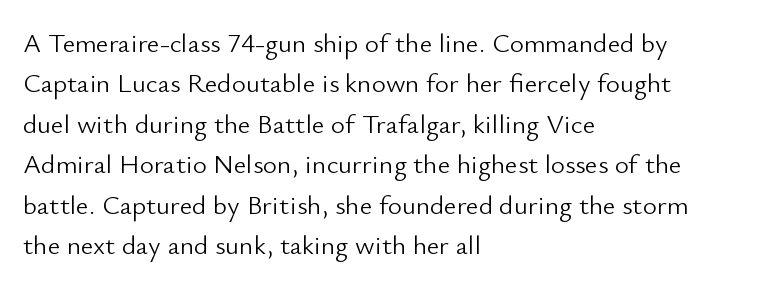
The image shows 27 px text type, upright; set left-aligned, normal line spacing (1.5x), normal letter spacing, not underlined.
